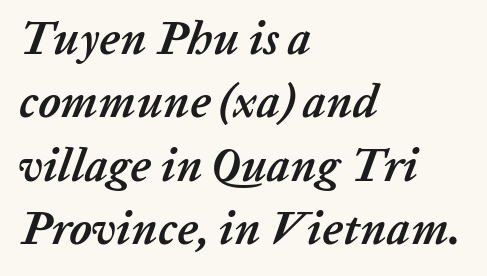
The image shows 46 px semibold type, italic (leaning right); set left-aligned, normal line spacing (1.38x), normal letter spacing, not underlined; low stroke contrast and a medium x-height.
